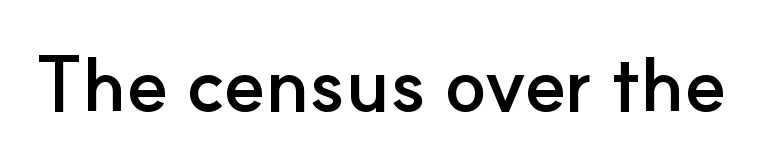
The image shows 77 px semibold sans-serif type, upright; set normal letter spacing, not underlined; low stroke contrast and a small x-height.
